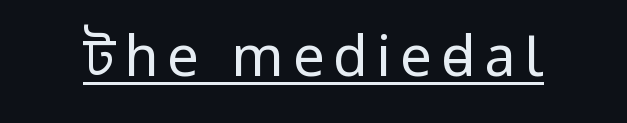
The image shows 56 px regular-weight, condensed sans-serif type, upright; set underlined; low stroke contrast.
